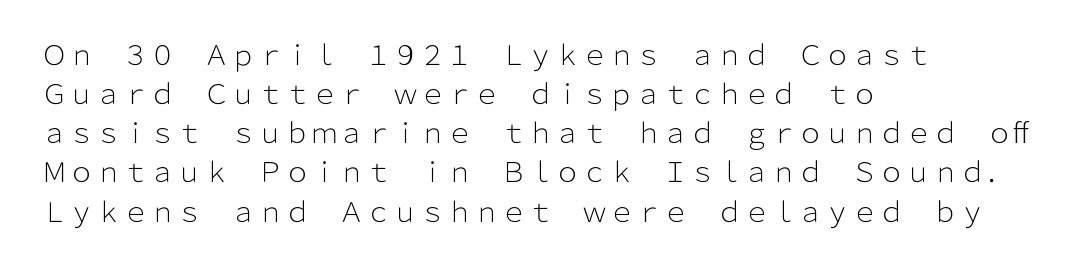
Default kerning and tracking; the words read as compact shapes. No heavy texture on the line: the type isn't bold. A roman cut, with each character standing at attention. Notice how the passage keeps a crisp vertical edge on the left only. Bare-footed words on every line.
